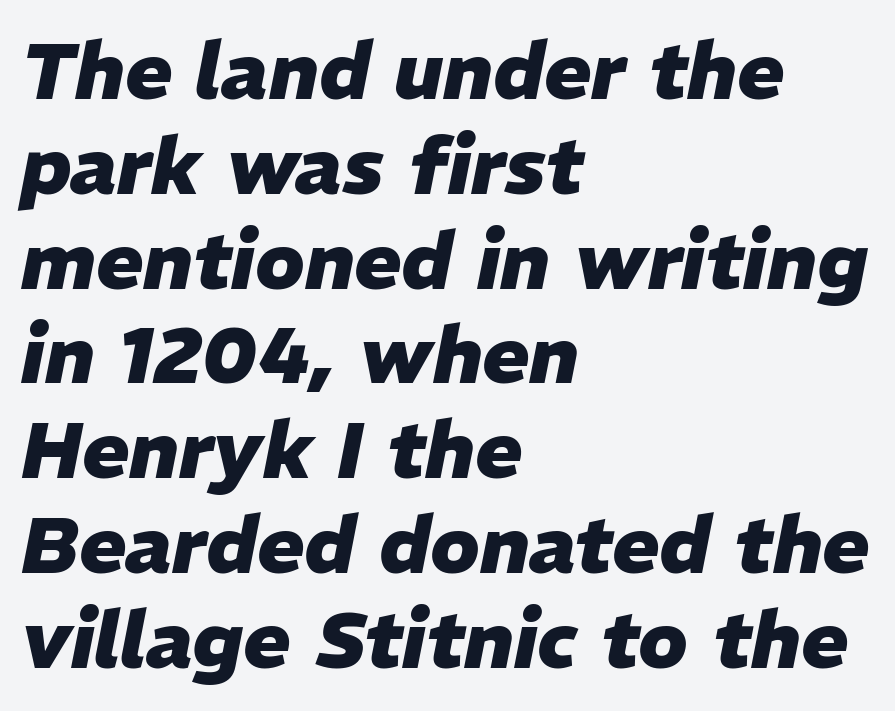
The image shows 79 px heavy type, italic (leaning right); set left-aligned, line spacing 1.2x, normal letter spacing, not underlined; low stroke contrast and a medium x-height.
